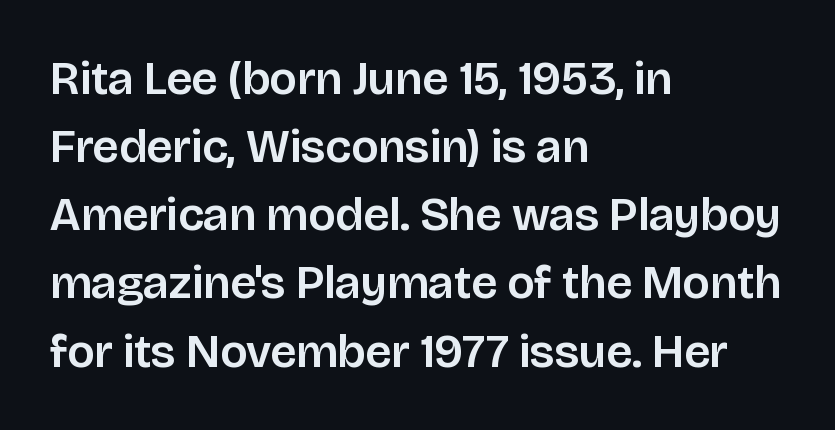
Teacher's note: observe the even left margin — that is flush-left alignment. The string is rendered with underlining switched off. Character widths vary here, with narrow letters taking less room than wide ones. Rows of type keep a routine distance in the vertical direction. Inter-character spacing is left at the font's built-in metrics. The letters carry no serifs — their stems end cleanly without finishing strokes.
